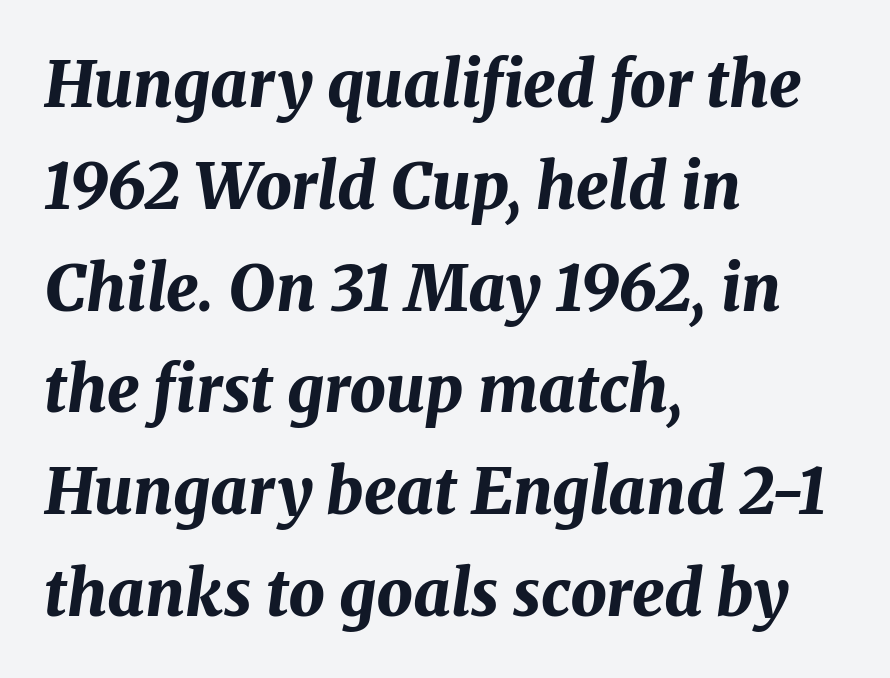
Q: Is the text bold? A: Yes.
Q: Is the text italic (slanted)? A: Yes, it leans right by about 8 degrees.
Q: Is the text underlined? A: No.
Q: How is the paragraph aligned? A: Left-aligned.
Q: Is the spacing between letters normal or unusually wide? A: Normal.
Q: Is the spacing between lines tight, normal or loose? A: Normal.
Q: Width (condensed, normal, or wide)? A: Normal.
Q: Stroke contrast? A: Medium.
Q: x-height? A: Medium.
Q: Monospaced? A: No.
